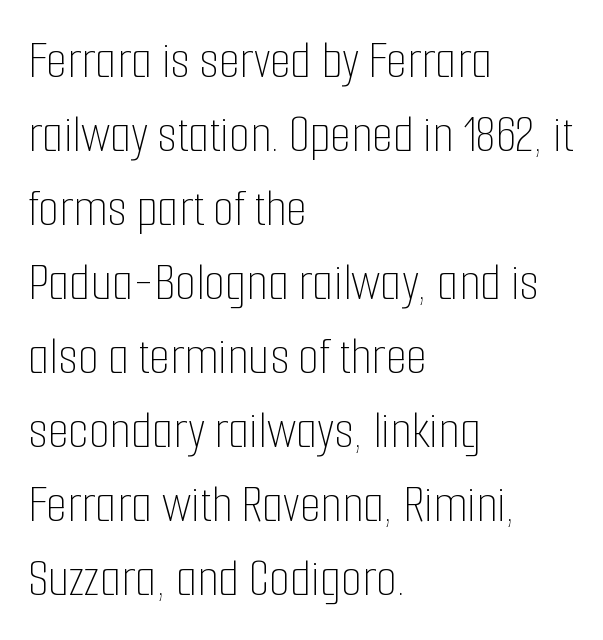
Letter spacing: default. Unbolded letterforms with no extra heft. The letters stand upright; this is a roman face. Lines of text with bare space underneath. Line beginnings align vertically; line endings do not. Note the varied advance widths — an 'i' is clearly narrower than an 'm'.
